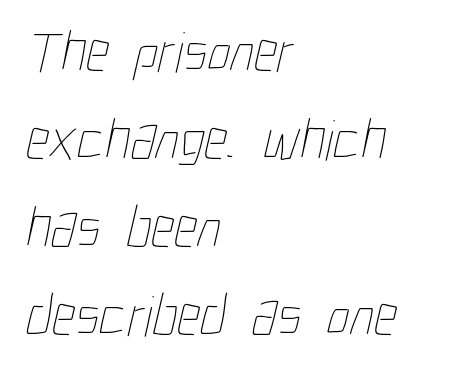
Q: Is the text bold? A: No.
Q: Is the text underlined? A: No.
Q: How is the paragraph aligned? A: Left-aligned.
Q: Is the spacing between letters normal or unusually wide? A: Normal.
Q: Is the spacing between lines tight, normal or loose? A: Normal.
Q: Width (condensed, normal, or wide)? A: Condensed.
Q: Stroke contrast? A: Low.
Q: x-height? A: Medium.
Q: Monospaced? A: No.
